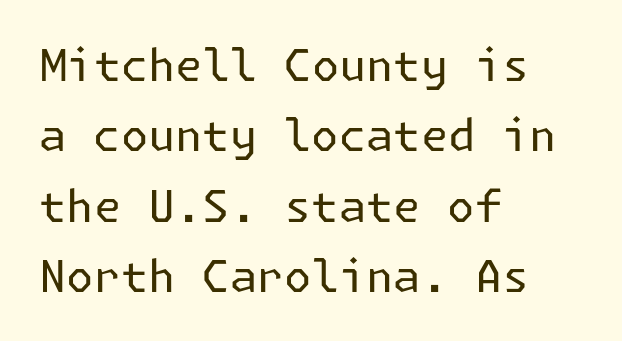
{"serif": "no", "italic": "no", "bold": "no", "weight": "regular", "width": "normal", "stroke_contrast": "low", "x_height": "medium", "underline": "no", "align": "left", "line_spacing": "normal", "line_spacing_ratio": 1.6, "letter_spacing": "normal", "letter_spacing_em": 0.0, "glyph_px": 44}
